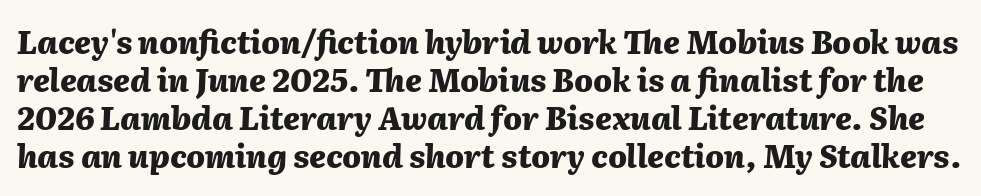
These lines keep a tight, regular rhythm from letter to letter. Looking at the ascenders, they clearly lean. Anything drawn beneath the words? Only blank space. The rendering uses a bold face; every stroke is thick and dark. Proportional: the letters do not fall into vertical columns.
